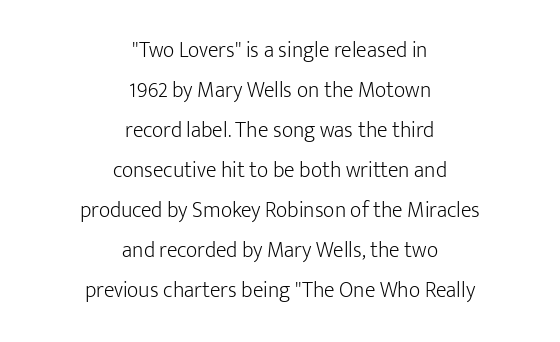
{"italic": "no", "bold": "no", "underline": "no", "align": "center", "line_spacing_ratio": 1.82, "letter_spacing": "normal", "letter_spacing_em": 0.0, "glyph_px": 22}
